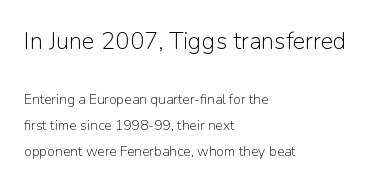
Q: Is the text bold? A: No.
Q: Is the text italic (slanted)? A: No, it is upright.
Q: Is the text underlined? A: No.
Q: How is the paragraph aligned? A: Left-aligned.
Q: Is the spacing between letters normal or unusually wide? A: Normal.
Q: Which block of text is set in a larger size, the first (top) or the second (bottom)? A: The first (top) one.
